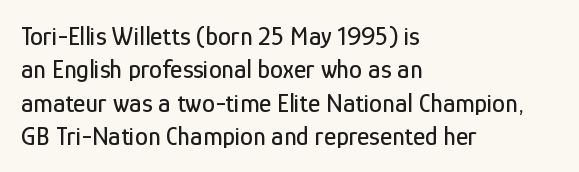
Beneath every word, the page is bare. Evenly set lines give the paragraph a standard silhouette. The compositor pushed each line to the left boundary. Spacing between characters is what you'd get straight out of the box. When letters stand straight like this, we call the style roman or upright.
